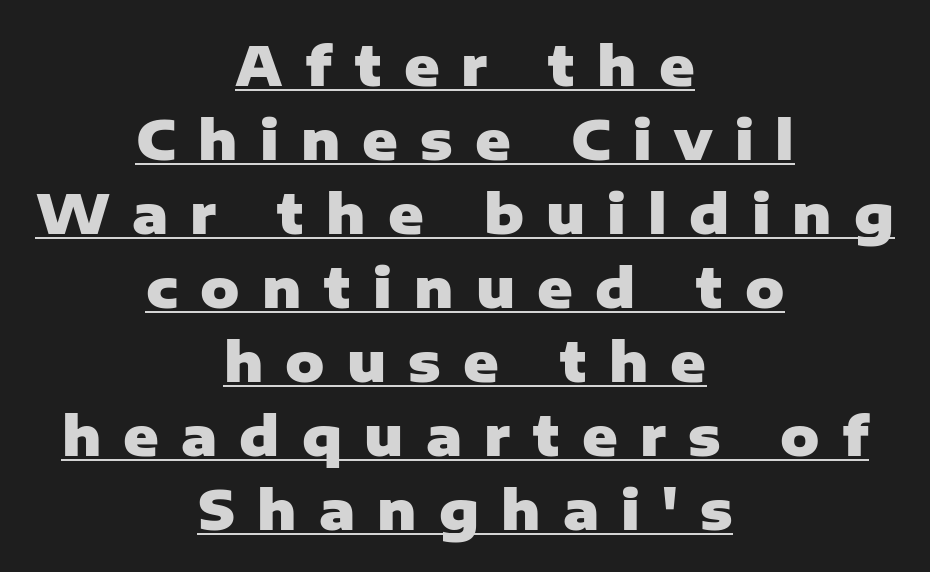
Honestly, the row spacing looks completely unremarkable. The tracking reads as deliberately expanded to a designer's eye. Font category for this specimen: sans-serif. Underline: present. Note the varied advance widths — an 'i' is clearly narrower than an 'm'.
